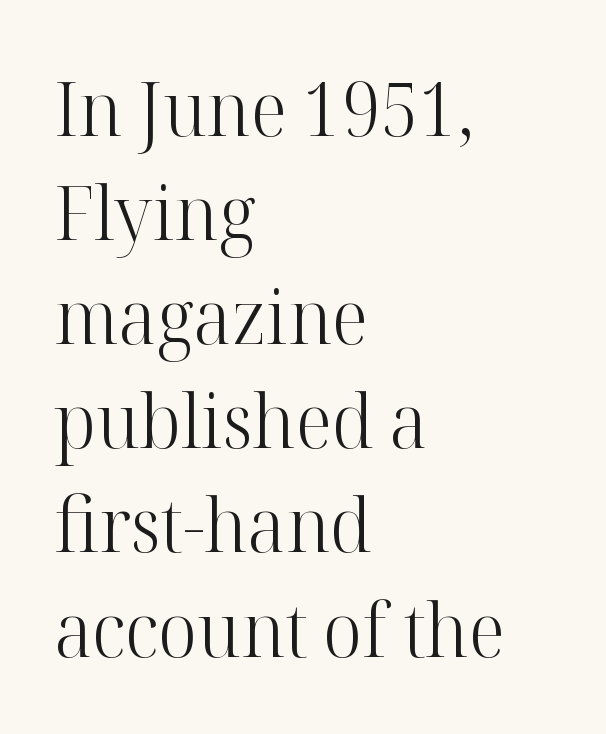
The image shows 76 px light serif type, upright; set left-aligned, normal line spacing (1.37x), normal letter spacing, not underlined; high stroke contrast and a medium x-height.
